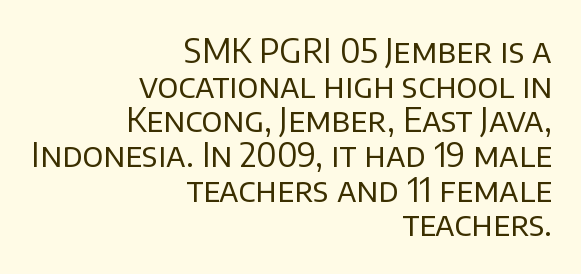
Q: Is the text bold? A: No.
Q: Is the text italic (slanted)? A: No, it is upright.
Q: Is the typeface a serif or a sans-serif typeface? A: Sans-serif.
Q: Is the text underlined? A: No.
Q: How is the paragraph aligned? A: Right-aligned.
Q: Is the spacing between letters normal or unusually wide? A: Normal.
Q: Is the spacing between lines tight, normal or loose? A: Tight.
Q: Width (condensed, normal, or wide)? A: Normal.
Q: Stroke contrast? A: Low.
Q: x-height? A: Large.
Q: Monospaced? A: No.
